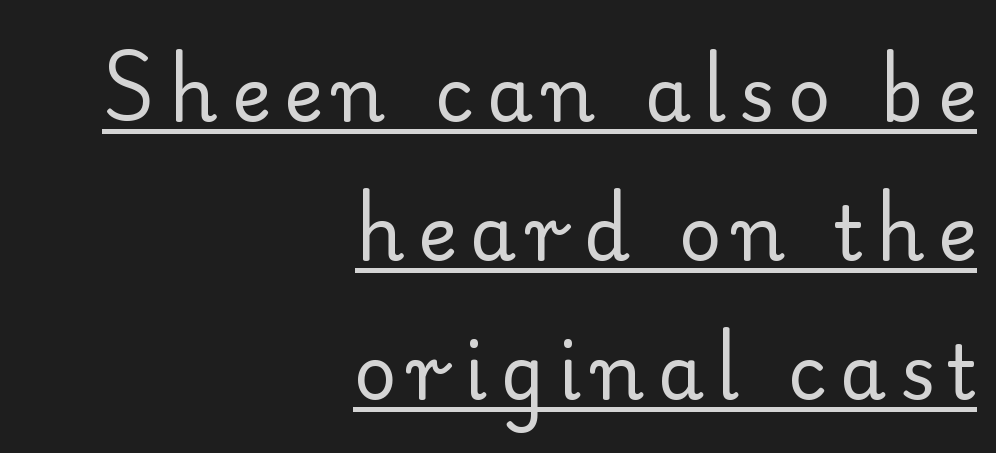
The image shows 74 px regular-weight serif type, upright; set right-aligned, line spacing 1.88x, underlined; low stroke contrast and a small x-height.
